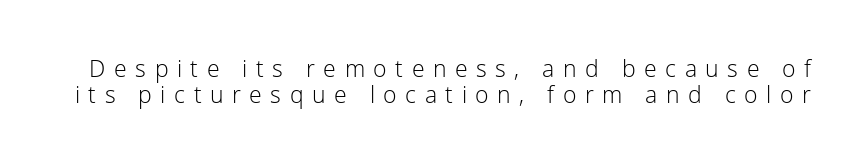
Q: Is the text bold? A: No.
Q: Is the text italic (slanted)? A: No, it is upright.
Q: Is the text underlined? A: No.
Q: Is the spacing between letters normal or unusually wide? A: Unusually wide.
Q: Is the spacing between lines tight, normal or loose? A: Tight.
